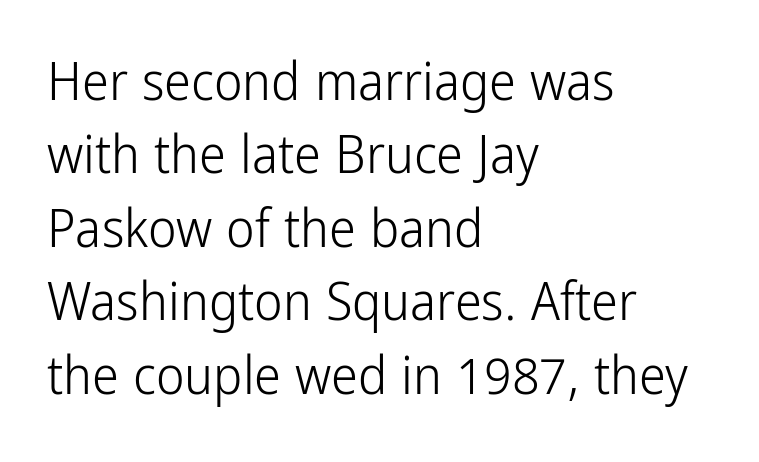
The face used here is proportionally spaced, like ordinary book or web type. The lines in this sample share a left origin and differ only in where they stop. Ascenders rise straight up at ninety degrees. The face used here is rendered with its standard letterfit. The designer left line spacing at the default. The font family rendered here belongs to the sans-serif group.
